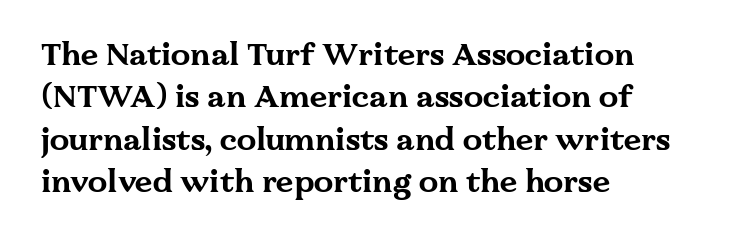
{"serif": "yes", "italic": "no", "bold": "yes", "weight": "bold", "width": "wide", "stroke_contrast": "medium", "x_height": "medium", "monospaced": "no", "underline": "no", "align": "left", "line_spacing": "normal", "line_spacing_ratio": 1.37, "letter_spacing": "normal", "letter_spacing_em": 0.0, "glyph_px": 31}
